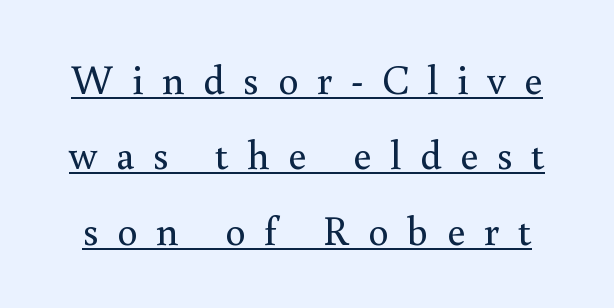
The image shows 41 px regular-weight serif type, upright; set line spacing 1.84x, unusually wide letter spacing (+0.45 em), underlined; medium stroke contrast and a small x-height.
